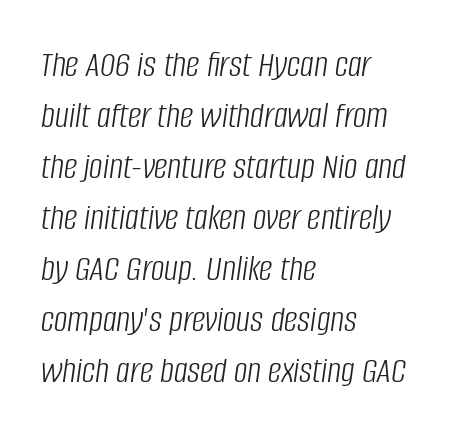
A typesetter would call this leading conventional body-copy spacing. The paragraph shown leans on its left margin. Decoration check: the copy has no underline. This sample uses an oblique cut, with every glyph tilted off the vertical. These lines are rendered in a variable-pitch font.
